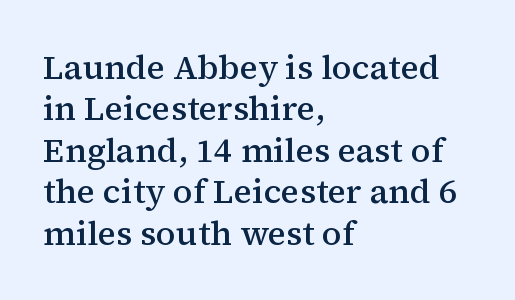
Moderately thickened strokes mark this as semibold type. The letters stand straight up with perfectly vertical stems. If you drew a ruler down the left edge, every line would touch it. Inter-character spacing is left at the font's built-in metrics.
